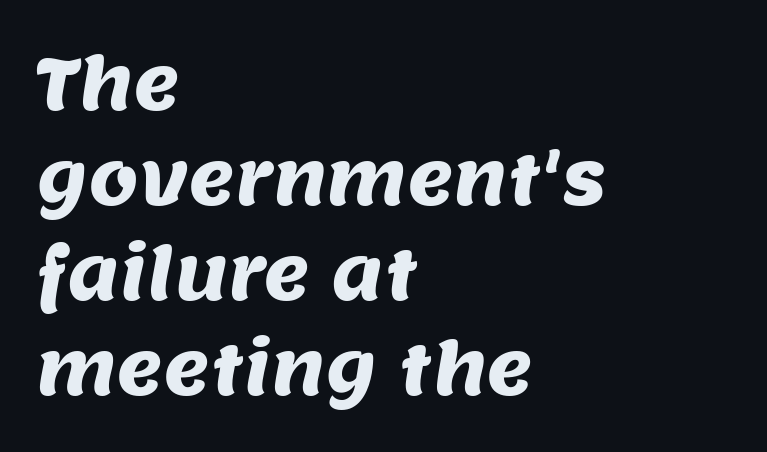
Q: Is the typeface a serif or a sans-serif typeface? A: Sans-serif.
Q: Is the text underlined? A: No.
Q: How is the paragraph aligned? A: Left-aligned.
Q: Is the spacing between letters normal or unusually wide? A: Normal.
Q: Is the spacing between lines tight, normal or loose? A: Normal.
Q: Width (condensed, normal, or wide)? A: Normal.
Q: Stroke contrast? A: Medium.
Q: x-height? A: Large.
Q: Monospaced? A: No.
